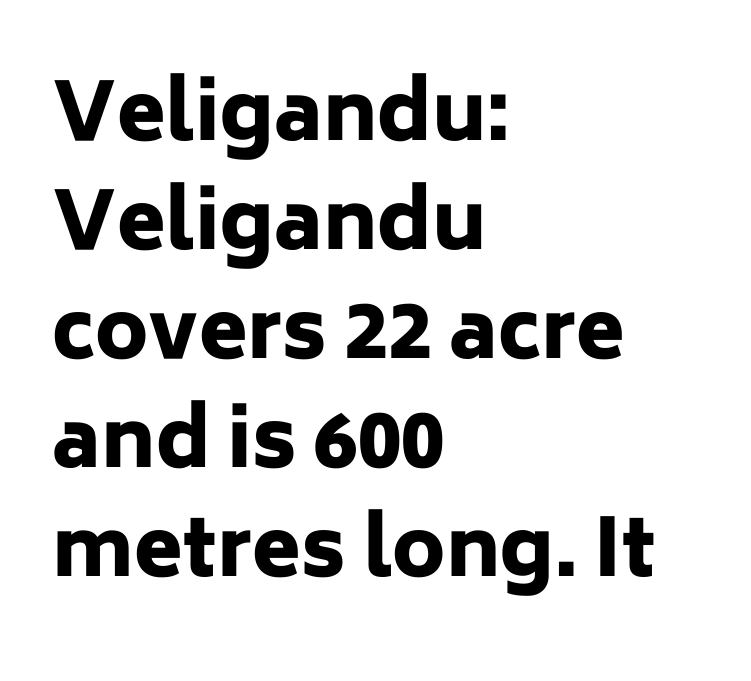
Q: Is the text bold? A: Yes.
Q: Is the text italic (slanted)? A: No, it is upright.
Q: Is the typeface a serif or a sans-serif typeface? A: Sans-serif.
Q: Is the text underlined? A: No.
Q: How is the paragraph aligned? A: Left-aligned.
Q: Is the spacing between letters normal or unusually wide? A: Normal.
Q: Is the spacing between lines tight, normal or loose? A: Normal.
Q: Width (condensed, normal, or wide)? A: Normal.
Q: Stroke contrast? A: Low.
Q: x-height? A: Medium.
Q: Monospaced? A: No.
